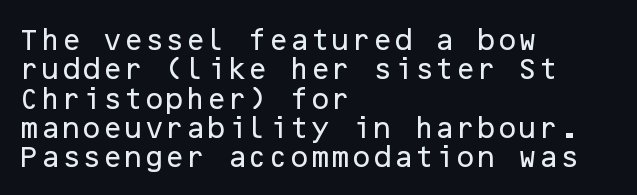
The lettering stays uniformly vertical, giving the passage a roman look. The letterforms sit shoulder to shoulder at normal distance. The setting favours the left margin, as ordinary paragraphs usually do. Decoration check: the copy has no underline.
